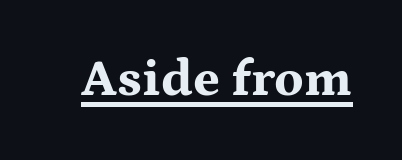
Q: Is the text bold? A: Yes.
Q: Is the text italic (slanted)? A: No, it is upright.
Q: Is the typeface a serif or a sans-serif typeface? A: Serif.
Q: Is the text underlined? A: Yes.
Q: Is the spacing between letters normal or unusually wide? A: Normal.
Q: Width (condensed, normal, or wide)? A: Wide.
Q: Stroke contrast? A: Medium.
Q: x-height? A: Medium.
Q: Monospaced? A: No.
